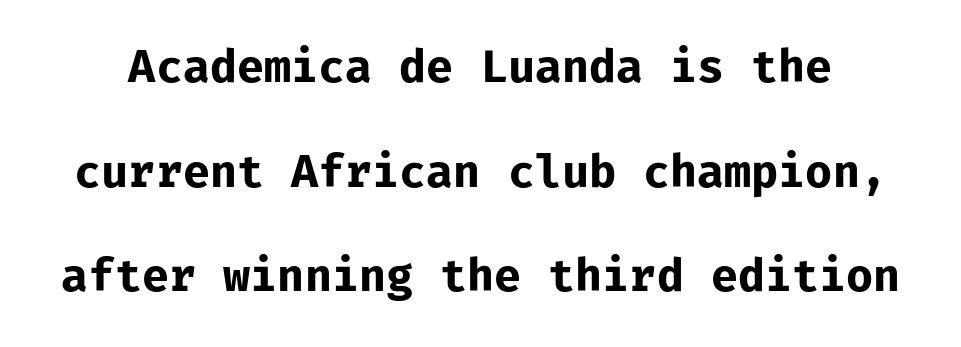
{"serif": "no", "italic": "no", "bold": "yes", "weight": "bold", "width": "normal", "stroke_contrast": "low", "x_height": "medium", "monospaced": "yes", "underline": "no", "line_spacing": "loose", "line_spacing_ratio": 2.38, "letter_spacing": "normal", "letter_spacing_em": 0.0, "glyph_px": 44}
